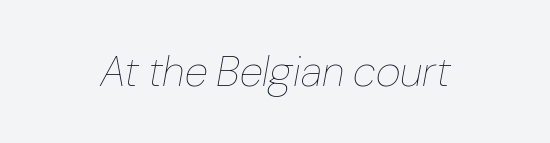
{"italic": "yes", "lean": "right", "slant_degrees": 10, "bold": "no", "weight": "thin", "width": "normal", "stroke_contrast": "low", "x_height": "medium", "monospaced": "no", "underline": "no", "letter_spacing": "normal", "letter_spacing_em": 0.0, "glyph_px": 43}
